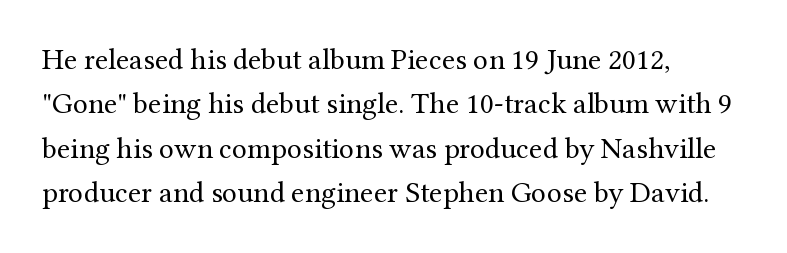
Q: Is the text bold? A: No.
Q: Is the text italic (slanted)? A: No, it is upright.
Q: Is the typeface a serif or a sans-serif typeface? A: Serif.
Q: Is the text underlined? A: No.
Q: How is the paragraph aligned? A: Left-aligned.
Q: Is the spacing between letters normal or unusually wide? A: Normal.
Q: Is the spacing between lines tight, normal or loose? A: Normal.
Q: Width (condensed, normal, or wide)? A: Normal.
Q: Stroke contrast? A: Medium.
Q: x-height? A: Medium.
Q: Monospaced? A: No.
